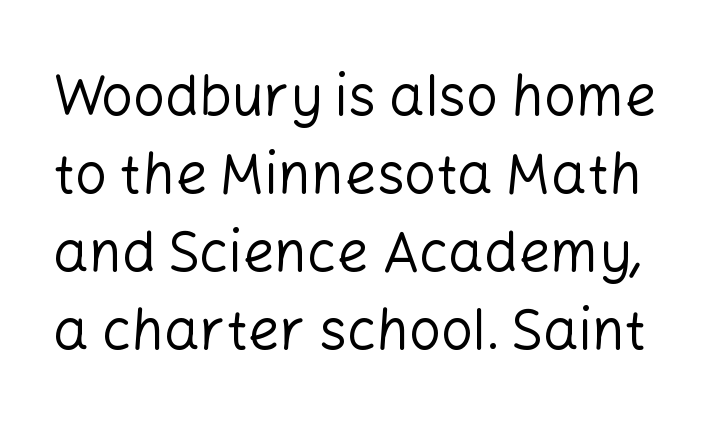
Every stem runs plumb, perpendicular to the baseline. The type is set solid horizontally, with unmodified tracking. Observe the absence of serifs on each vertical stroke in this sample. A bare baseline throughout the passage. Here the designer chose a conventional face with non-uniform glyph widths.
